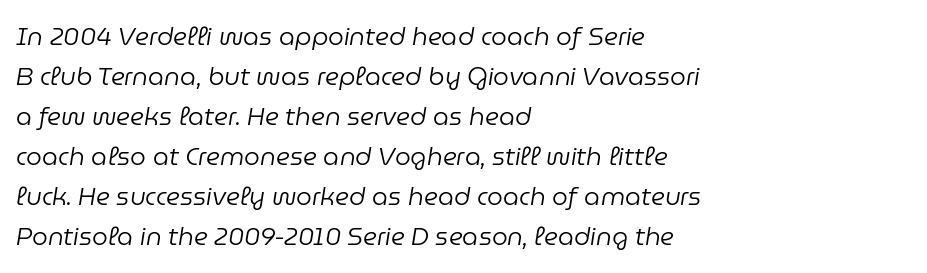
Plain, unruled lines of type. Think standard paragraph weight, or any step lighter than that. The lines in this sample share a left origin and differ only in where they stop. You can tell it's italic because the verticals aren't actually vertical. Students, observe: this is what conventionally led text looks like. The letters sit at their default tracking, neither squeezed nor spread.
